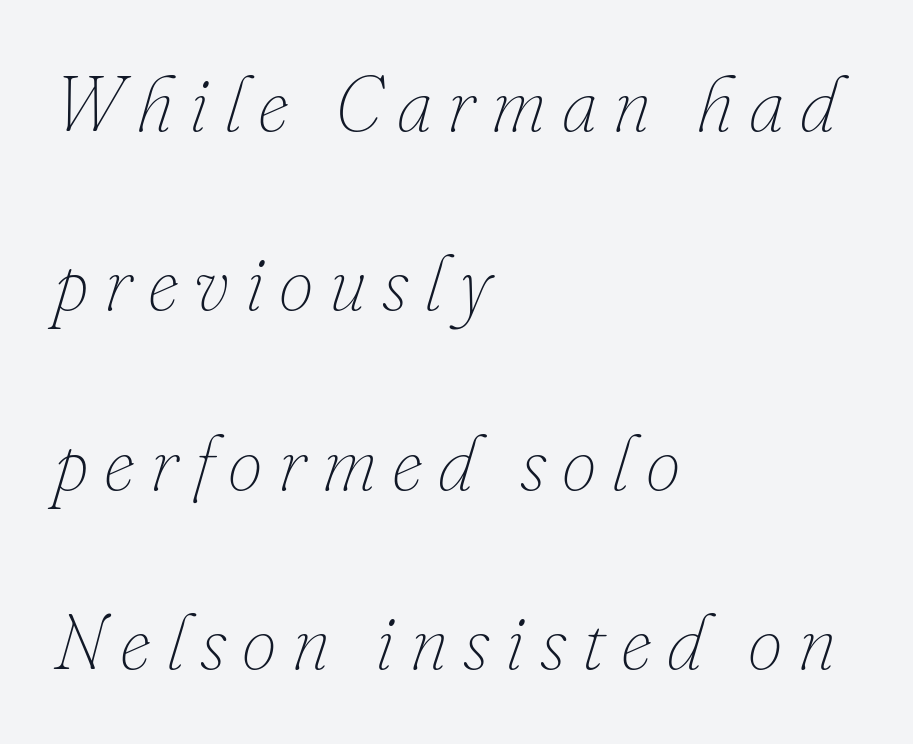
The image shows 78 px thin type, italic (leaning right); set left-aligned, loose line spacing (2.3x), unusually wide letter spacing (+0.2 em), not underlined; low stroke contrast and a small x-height.
